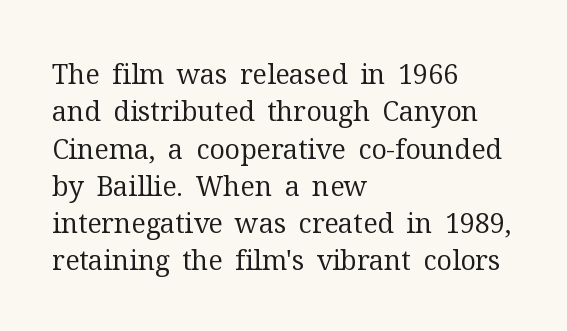
{"italic": "no", "bold": "no", "underline": "no", "align": "left", "line_spacing": "normal", "line_spacing_ratio": 1.38, "letter_spacing": "normal", "letter_spacing_em": 0.0, "glyph_px": 27}
